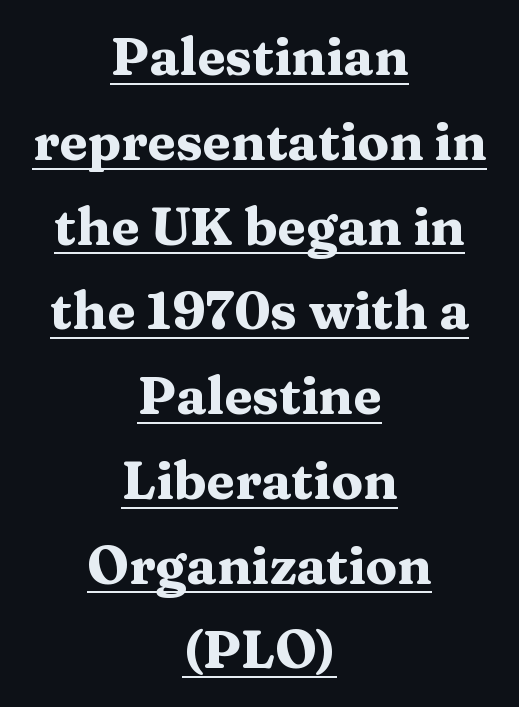
Q: Is the text bold? A: Yes.
Q: Is the text italic (slanted)? A: No, it is upright.
Q: Is the typeface a serif or a sans-serif typeface? A: Serif.
Q: Is the text underlined? A: Yes.
Q: How is the paragraph aligned? A: Centered.
Q: Is the spacing between letters normal or unusually wide? A: Normal.
Q: Is the spacing between lines tight, normal or loose? A: Normal.
Q: Width (condensed, normal, or wide)? A: Wide.
Q: Stroke contrast? A: Medium.
Q: x-height? A: Medium.
Q: Monospaced? A: No.
